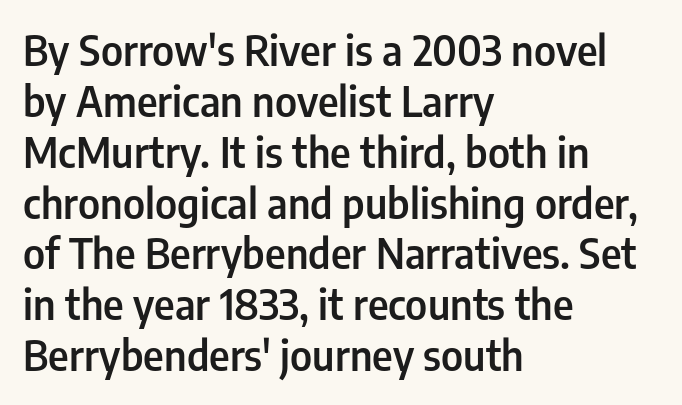
Q: Is the text bold? A: Semi-bold.
Q: Is the text italic (slanted)? A: No, it is upright.
Q: Is the typeface a serif or a sans-serif typeface? A: Sans-serif.
Q: Is the text underlined? A: No.
Q: How is the paragraph aligned? A: Left-aligned.
Q: Is the spacing between letters normal or unusually wide? A: Normal.
Q: Width (condensed, normal, or wide)? A: Condensed.
Q: Stroke contrast? A: Low.
Q: x-height? A: Medium.
Q: Monospaced? A: No.
